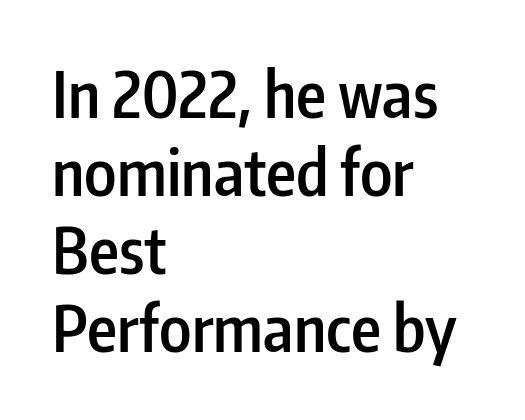
{"serif": "no", "italic": "no", "bold": "semi", "weight": "semibold", "width": "condensed", "stroke_contrast": "low", "x_height": "medium", "monospaced": "no", "underline": "no", "align": "left", "line_spacing_ratio": 1.22, "letter_spacing": "normal", "letter_spacing_em": 0.0, "glyph_px": 64}
